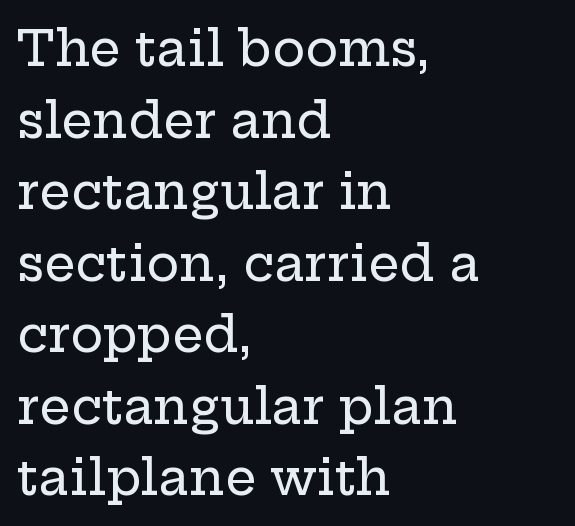
Q: Is the text italic (slanted)? A: No, it is upright.
Q: Is the typeface a serif or a sans-serif typeface? A: Serif.
Q: Is the text underlined? A: No.
Q: How is the paragraph aligned? A: Left-aligned.
Q: Is the spacing between letters normal or unusually wide? A: Normal.
Q: Is the spacing between lines tight, normal or loose? A: Normal.
Q: Width (condensed, normal, or wide)? A: Wide.
Q: Stroke contrast? A: Low.
Q: x-height? A: Medium.
Q: Monospaced? A: No.
